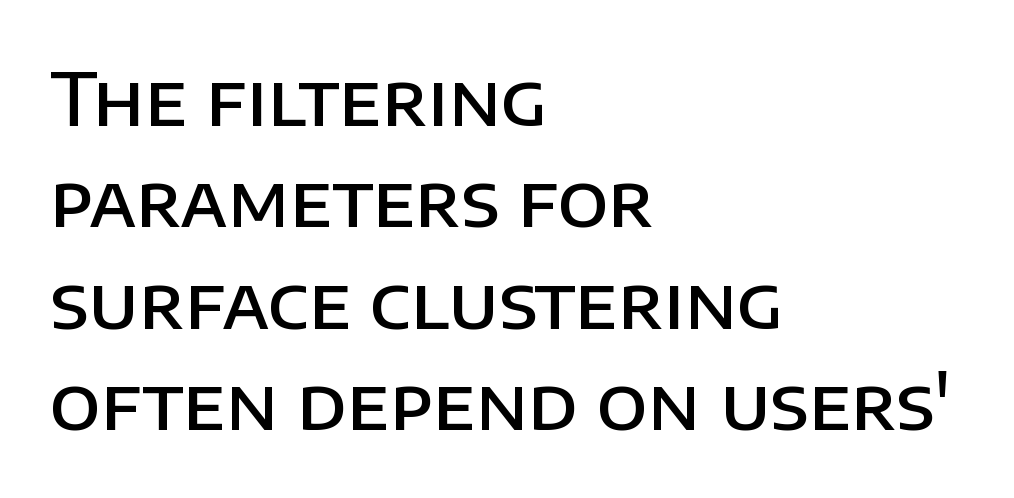
Q: Is the text bold? A: Semi-bold.
Q: Is the text italic (slanted)? A: No, it is upright.
Q: Is the typeface a serif or a sans-serif typeface? A: Sans-serif.
Q: Is the text underlined? A: No.
Q: How is the paragraph aligned? A: Left-aligned.
Q: Is the spacing between letters normal or unusually wide? A: Normal.
Q: Is the spacing between lines tight, normal or loose? A: Normal.
Q: Width (condensed, normal, or wide)? A: Normal.
Q: Stroke contrast? A: Low.
Q: x-height? A: Large.
Q: Monospaced? A: No.
